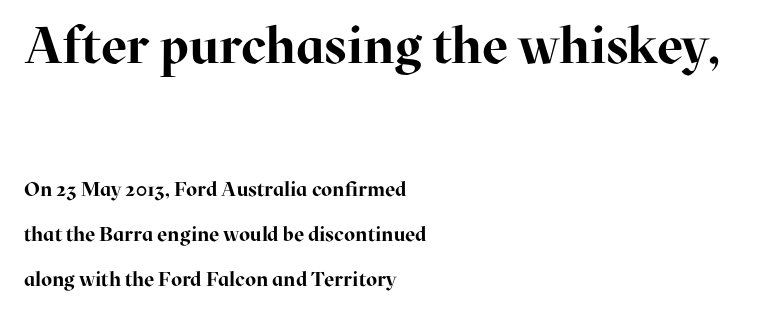
Q: Is the text bold? A: Yes.
Q: Is the text italic (slanted)? A: No, it is upright.
Q: Is the typeface a serif or a sans-serif typeface? A: Serif.
Q: Is the text underlined? A: No.
Q: How is the paragraph aligned? A: Left-aligned.
Q: Is the spacing between letters normal or unusually wide? A: Normal.
Q: Is the spacing between lines tight, normal or loose? A: Loose.
Q: Which block of text is set in a larger size, the first (top) or the second (bottom)? A: The first (top) one.
Q: Width (condensed, normal, or wide)? A: Normal.
Q: Stroke contrast? A: High.
Q: x-height? A: Medium.
Q: Monospaced? A: No.
